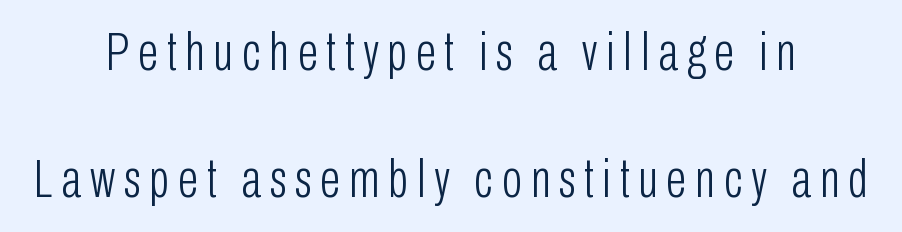
Q: Is the text bold? A: No.
Q: Is the text italic (slanted)? A: No, it is upright.
Q: Is the typeface a serif or a sans-serif typeface? A: Sans-serif.
Q: Is the text underlined? A: No.
Q: How is the paragraph aligned? A: Centered.
Q: Is the spacing between lines tight, normal or loose? A: Loose.
Q: Width (condensed, normal, or wide)? A: Condensed.
Q: Stroke contrast? A: Low.
Q: x-height? A: Medium.
Q: Monospaced? A: No.
